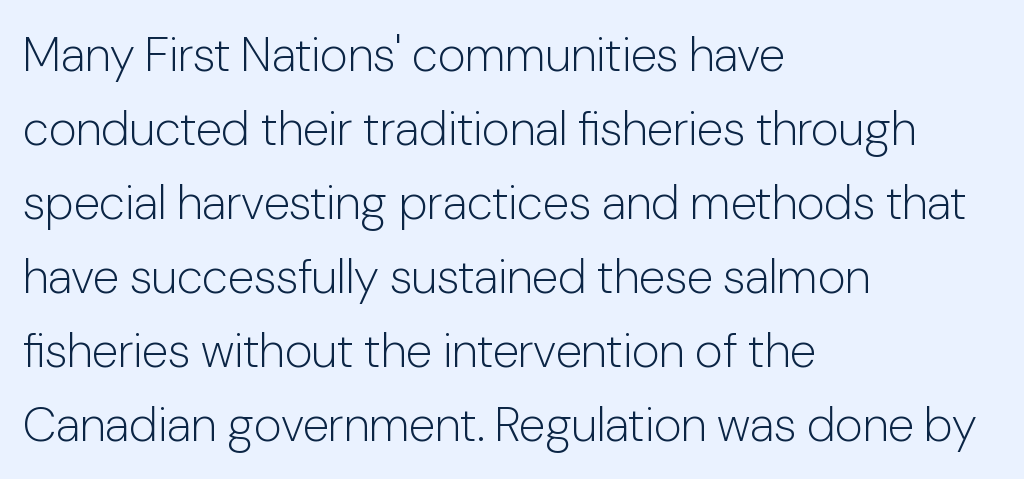
Reading down the column, the eye jumps a familiar distance to each next line. Are there feet on the stems? There aren't — it's a sans. In CSS terms this would be text-align: left. Think of a printed novel: that variable character pitch is what you see here. When letters stand straight like this, we call the style roman or upright.
